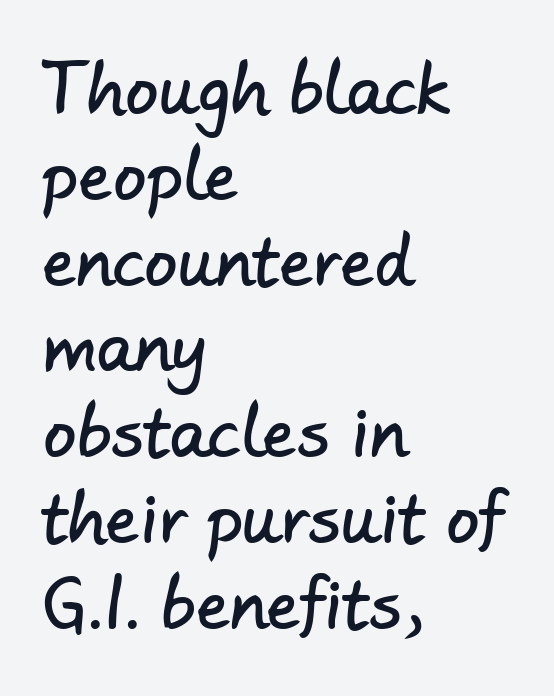
The image shows 66 px sans-serif type; set left-aligned, normal line spacing (1.3x), normal letter spacing, not underlined; low stroke contrast and a small x-height.
